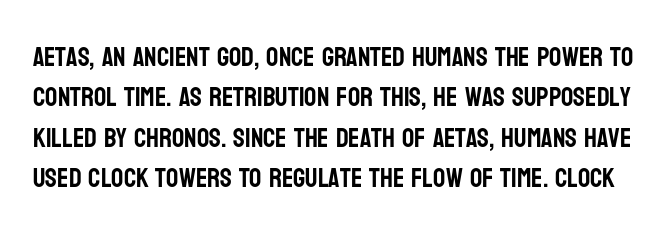
{"italic": "no", "underline": "no", "line_spacing": "normal", "line_spacing_ratio": 1.5, "letter_spacing": "normal", "letter_spacing_em": 0.0, "glyph_px": 27}
